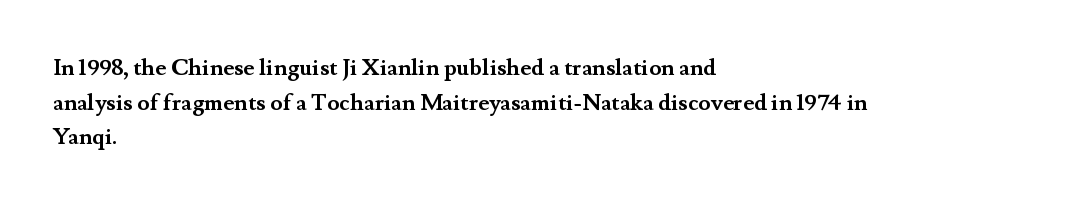
Q: Is the text bold? A: Yes.
Q: Is the text italic (slanted)? A: No, it is upright.
Q: Is the text underlined? A: No.
Q: How is the paragraph aligned? A: Left-aligned.
Q: Is the spacing between letters normal or unusually wide? A: Normal.
Q: Is the spacing between lines tight, normal or loose? A: Normal.
